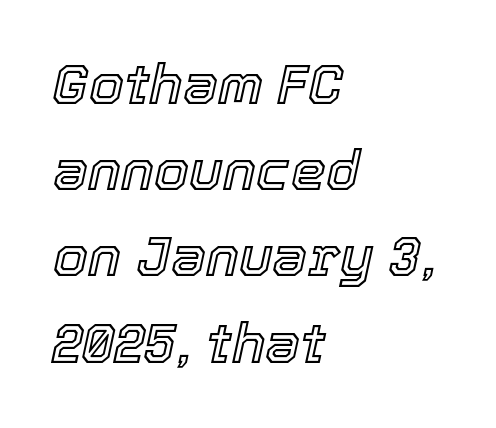
{"italic": "yes", "lean": "right", "slant_degrees": 12, "width": "normal", "x_height": "medium", "monospaced": "no", "underline": "no", "align": "left", "line_spacing": "normal", "line_spacing_ratio": 1.54, "letter_spacing": "normal", "letter_spacing_em": 0.0, "glyph_px": 56}
